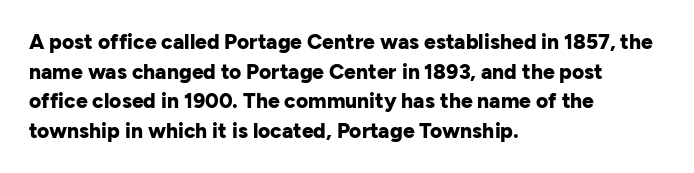
The vertical gap from one line to the next is medium. Beneath every word, the page is bare. Nothing unusual about the tracking: characters are spaced as the font intends. Its strokes are broad and dark, the hallmark of bold type. This sample uses an upright cut, with every glyph sitting square on the baseline. If you drew a ruler down the left edge, every line would touch it.
